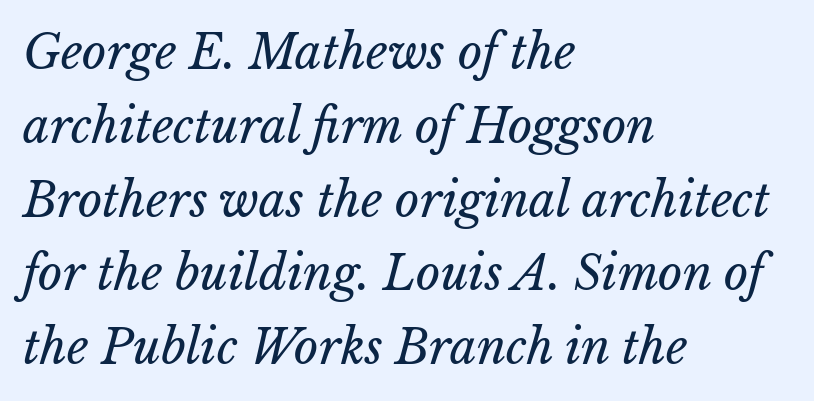
{"bold": "no", "weight": "regular", "width": "normal", "stroke_contrast": "low", "x_height": "medium", "monospaced": "no", "underline": "no", "align": "left", "line_spacing": "normal", "line_spacing_ratio": 1.57, "letter_spacing": "normal", "letter_spacing_em": 0.0, "glyph_px": 47}
